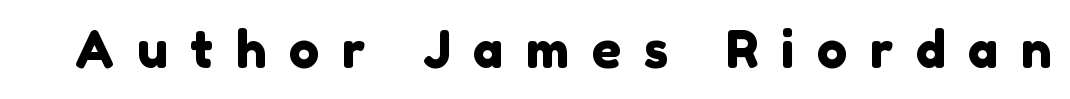
The image shows 51 px sans-serif type; set unusually wide letter spacing (+0.44 em), not underlined; low stroke contrast and a medium x-height.
